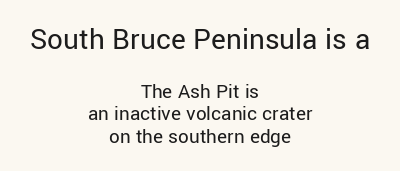
The image shows 31 px regular-weight sans-serif type, upright; set centered, tight line spacing (1.09x), normal letter spacing, not underlined; the first (top) block is 1.48x larger; low stroke contrast and a medium x-height.
